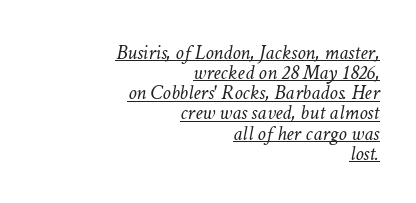
Alignment: flush right. Beneath each row of characters lies a ruled line. Rows of type sit shoulder to shoulder in the vertical direction. The typography opts for an oblique posture over an upright one. Bold? No — there's no thickening of the strokes. This rendering leaves character spacing at its baseline value.
